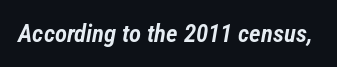
The image shows 25 px text type, italic (leaning right); set normal letter spacing, not underlined.
